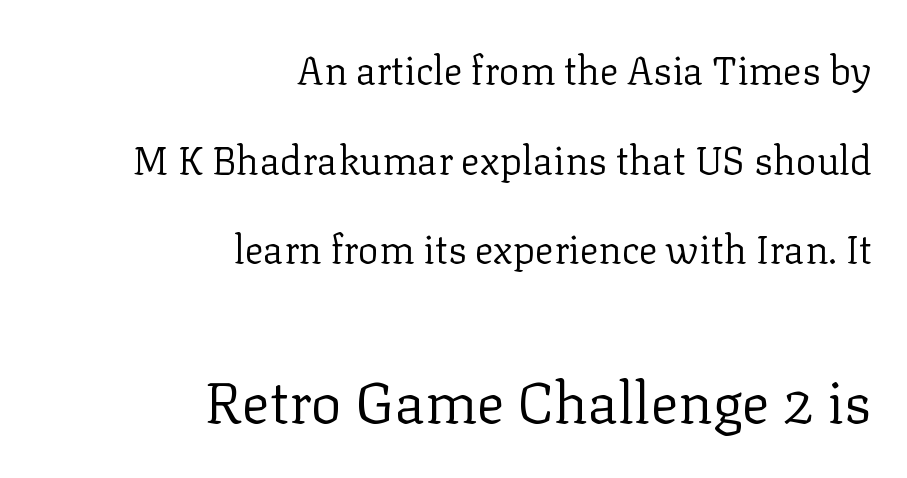
Q: Is the text bold? A: No.
Q: Is the text italic (slanted)? A: No, it is upright.
Q: Is the typeface a serif or a sans-serif typeface? A: Serif.
Q: Is the text underlined? A: No.
Q: How is the paragraph aligned? A: Right-aligned.
Q: Is the spacing between letters normal or unusually wide? A: Normal.
Q: Is the spacing between lines tight, normal or loose? A: Loose.
Q: Which block of text is set in a larger size, the first (top) or the second (bottom)? A: The second (bottom) one.
Q: Width (condensed, normal, or wide)? A: Normal.
Q: Stroke contrast? A: Low.
Q: x-height? A: Medium.
Q: Monospaced? A: No.
